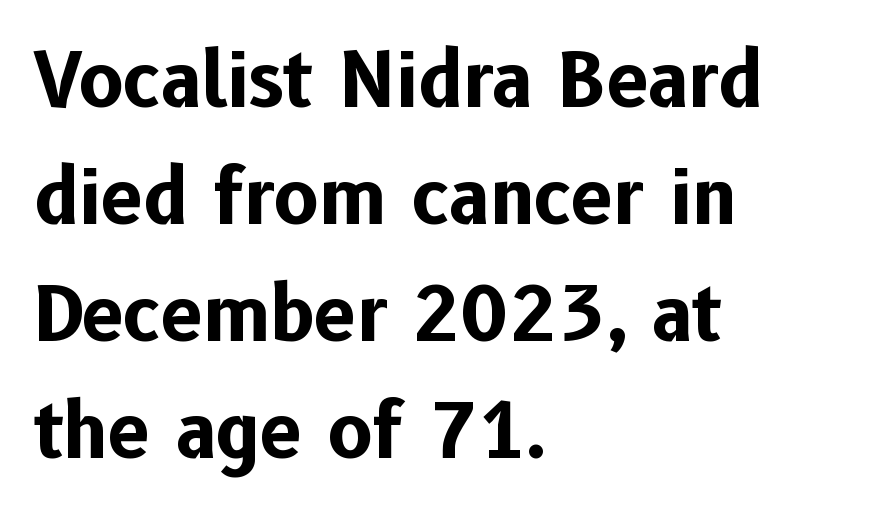
The image shows 75 px bold sans-serif type, upright; set left-aligned, normal line spacing (1.56x), normal letter spacing, not underlined; low stroke contrast and a medium x-height.
